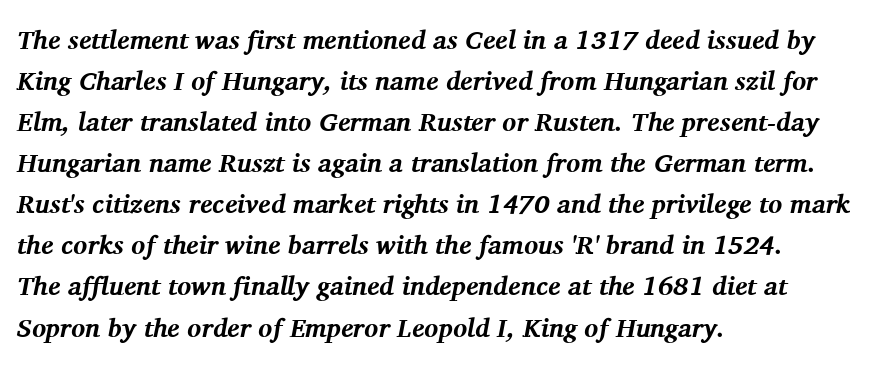
The image shows 26 px bold type, italic (leaning right); set left-aligned, normal line spacing (1.58x), normal letter spacing, not underlined.
